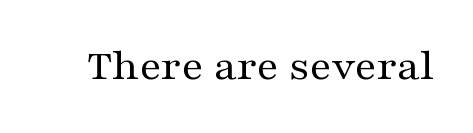
Characters follow at the spacing the type designer built in. Think of a printed novel: that variable character pitch is what you see here. This sample uses an upright cut, with every glyph sitting square on the baseline. The gap between lines stays unmarked. Stroke thickness stays within the range of a standard reading face or lighter. Look at the bottom of the vertical strokes: they flare into serifs here.
